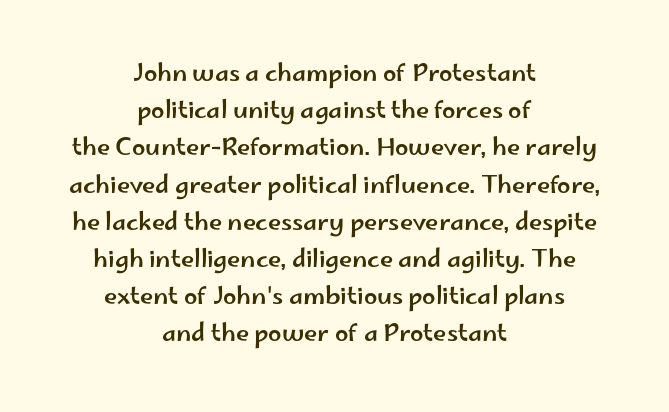
{"italic": "no", "underline": "no", "align": "center", "line_spacing": "normal", "line_spacing_ratio": 1.55, "letter_spacing": "normal", "letter_spacing_em": 0.0, "glyph_px": 24}
